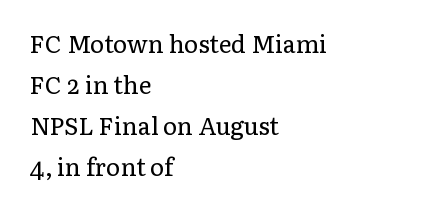
Q: Is the text bold? A: No.
Q: Is the text italic (slanted)? A: No, it is upright.
Q: Is the text underlined? A: No.
Q: How is the paragraph aligned? A: Left-aligned.
Q: Is the spacing between letters normal or unusually wide? A: Normal.
